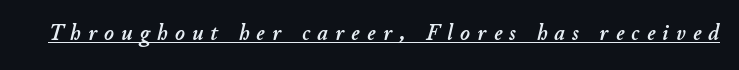
Q: Is the text italic (slanted)? A: Yes, it leans right by about 11 degrees.
Q: Is the text underlined? A: Yes.
Q: Is the spacing between letters normal or unusually wide? A: Unusually wide.
